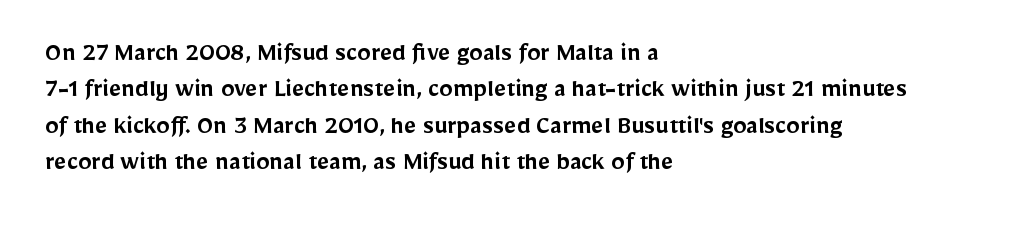
Q: Is the text bold? A: Semi-bold.
Q: Is the text italic (slanted)? A: No, it is upright.
Q: Is the text underlined? A: No.
Q: How is the paragraph aligned? A: Left-aligned.
Q: Is the spacing between letters normal or unusually wide? A: Normal.
Q: Is the spacing between lines tight, normal or loose? A: Normal.
